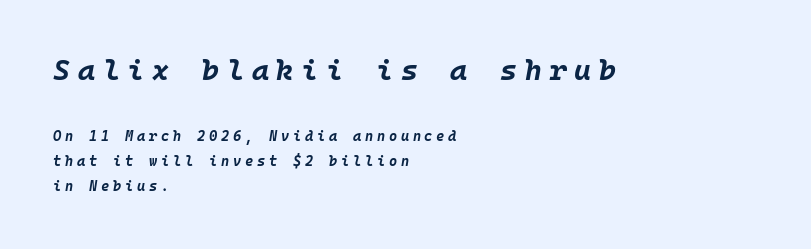
Yep, that's italic — everything's leaning. The compositor pushed each line to the left boundary. Strong, thick strokes mark this as bold type. The more generous point size was reserved for the upper chunk.
